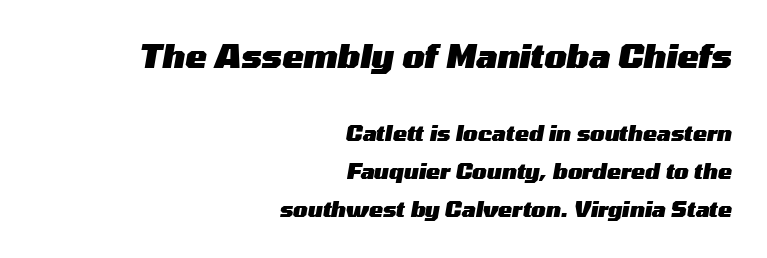
Q: Is the text bold? A: Yes.
Q: Is the text italic (slanted)? A: Yes, it leans right by about 10 degrees.
Q: Is the text underlined? A: No.
Q: How is the paragraph aligned? A: Right-aligned.
Q: Is the spacing between letters normal or unusually wide? A: Normal.
Q: Which block of text is set in a larger size, the first (top) or the second (bottom)? A: The first (top) one.
Q: Width (condensed, normal, or wide)? A: Wide.
Q: Stroke contrast? A: Medium.
Q: x-height? A: Medium.
Q: Monospaced? A: No.
